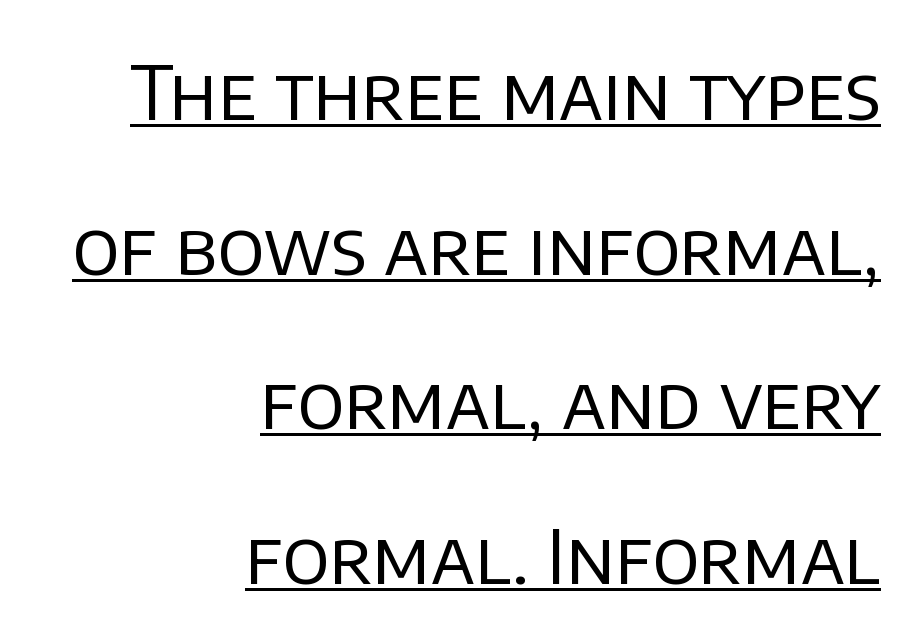
The image shows 74 px regular-weight sans-serif type, upright; set right-aligned, loose line spacing (2.09x), normal letter spacing, underlined; low stroke contrast and a large x-height.
